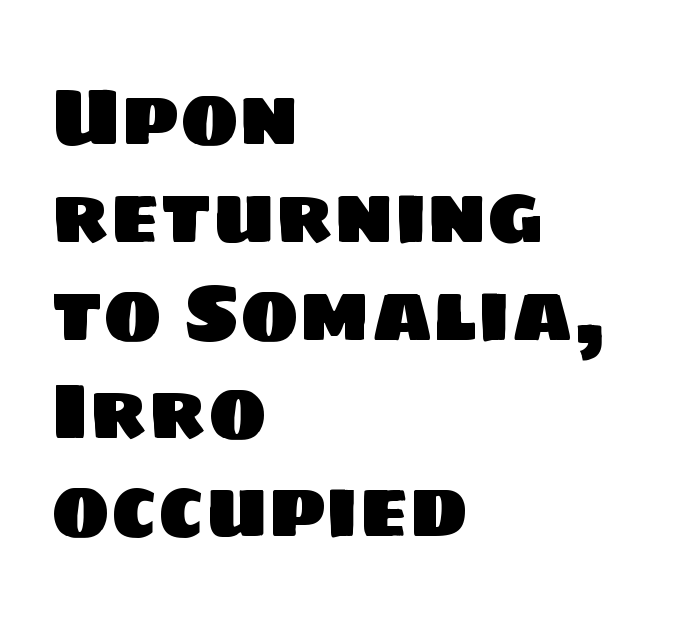
The image shows 79 px sans-serif type; set left-aligned, line spacing 1.24x, normal letter spacing, not underlined; low stroke contrast and a large x-height.
